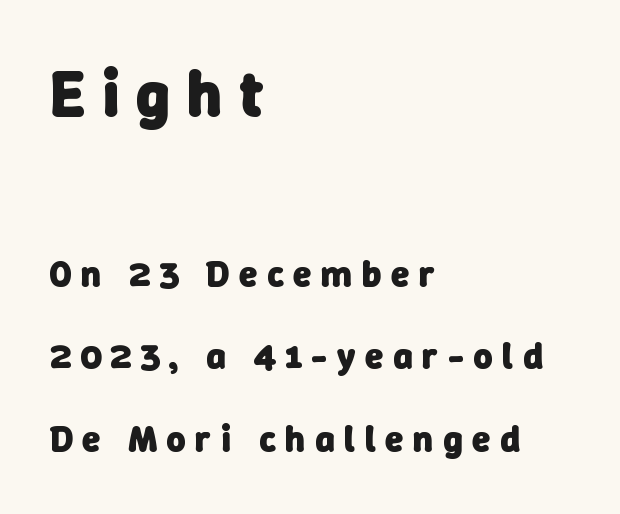
The image shows 65 px heavy sans-serif type; set left-aligned, loose line spacing (2.24x), unusually wide letter spacing (+0.26 em), not underlined; the first (top) block is 1.76x larger; low stroke contrast and a medium x-height.
